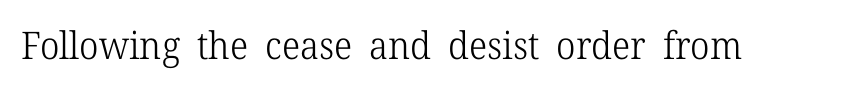
Q: Is the text bold? A: No.
Q: Is the text italic (slanted)? A: No, it is upright.
Q: Is the typeface a serif or a sans-serif typeface? A: Serif.
Q: Is the text underlined? A: No.
Q: Is the spacing between letters normal or unusually wide? A: Normal.
Q: Width (condensed, normal, or wide)? A: Normal.
Q: Stroke contrast? A: Low.
Q: x-height? A: Medium.
Q: Monospaced? A: No.
